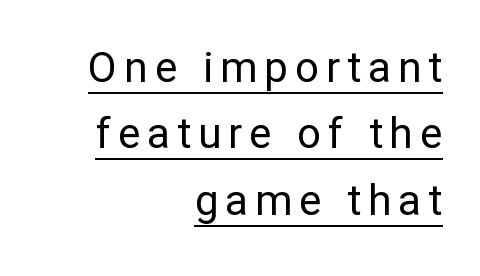
The image shows 42 px regular-weight sans-serif type, upright; set right-aligned, normal line spacing (1.58x), underlined; low stroke contrast and a medium x-height.
